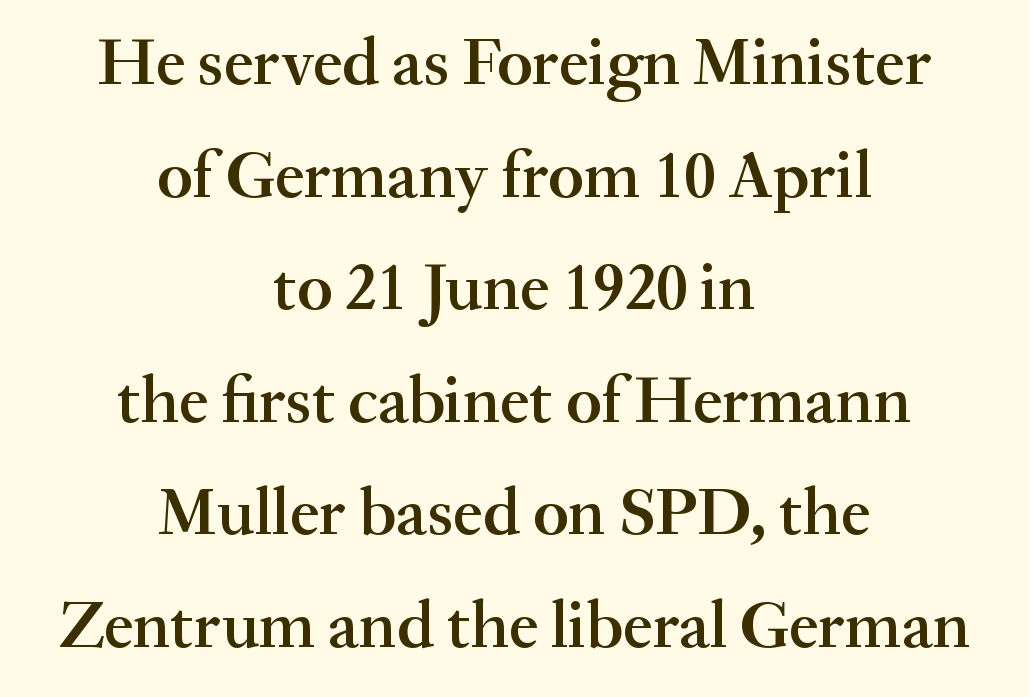
Vertically, the passage feels balanced, rows spaced as you'd expect. Notice how the passage keeps no hard edge, just a central spine. The passage shown is typed in a proportional face where columns would drift. The foot of each line stays bare and open.
